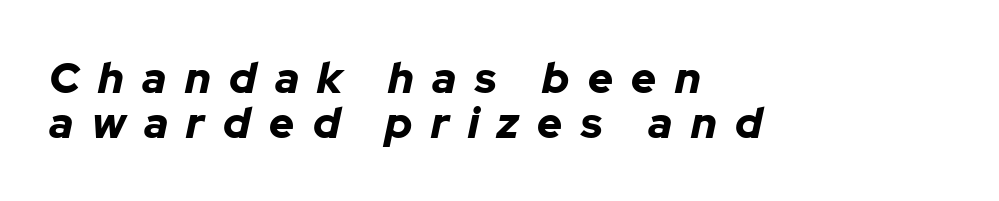
Typeset ragged right — the left edge is the straight one. A typesetter would call this proportional, since set widths differ per character. Does the leading feel generous? Not at all — it's pinched. You could only call the tracking loose — the letters float apart. Style check: oblique. Beneath every word, the page is bare.
